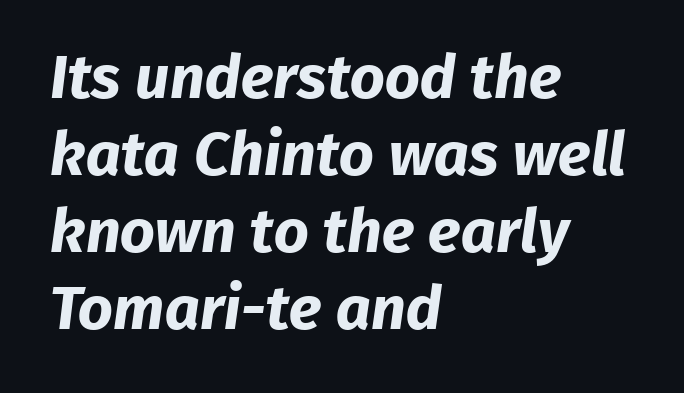
{"serif": "no", "bold": "yes", "weight": "bold", "width": "normal", "stroke_contrast": "low", "x_height": "medium", "monospaced": "no", "underline": "no", "align": "left", "line_spacing": "normal", "line_spacing_ratio": 1.26, "letter_spacing": "normal", "letter_spacing_em": 0.0, "glyph_px": 61}
